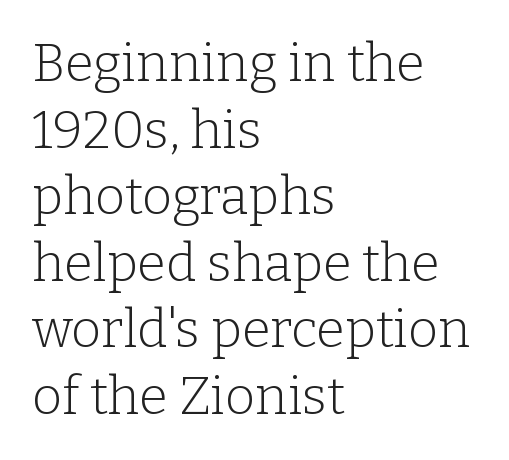
The image shows 52 px light serif type, upright; set left-aligned, normal line spacing (1.28x), normal letter spacing, not underlined; low stroke contrast and a medium x-height.
